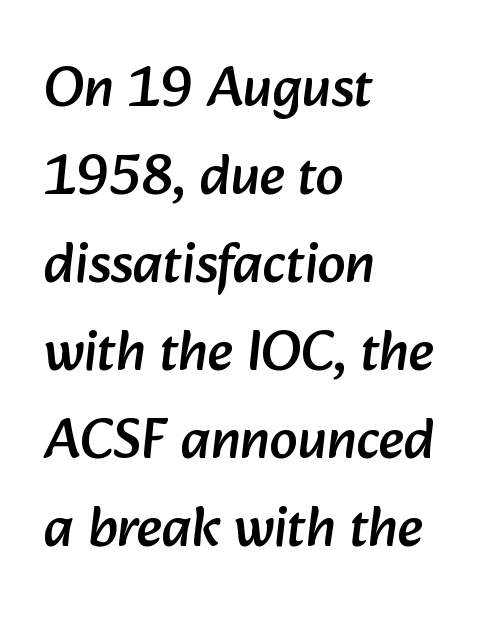
{"serif": "no", "width": "normal", "stroke_contrast": "low", "x_height": "medium", "monospaced": "no", "underline": "no", "align": "left", "line_spacing": "normal", "line_spacing_ratio": 1.57, "letter_spacing": "normal", "letter_spacing_em": 0.0, "glyph_px": 56}
